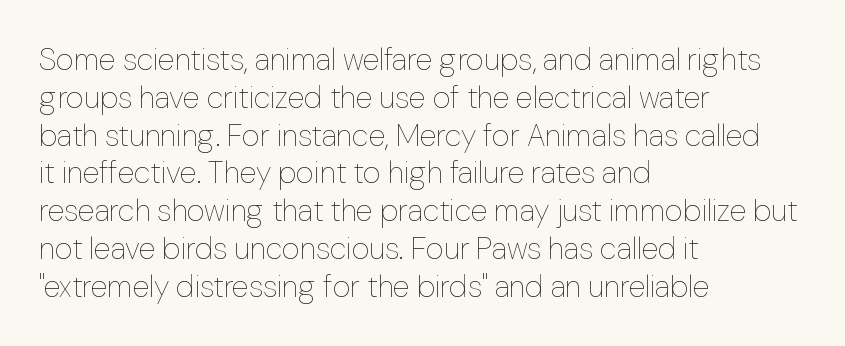
{"italic": "no", "bold": "no", "weight": "thin", "width": "normal", "stroke_contrast": "low", "x_height": "medium", "monospaced": "no", "underline": "no", "align": "left", "line_spacing_ratio": 1.22, "letter_spacing": "normal", "letter_spacing_em": 0.0, "glyph_px": 31}
